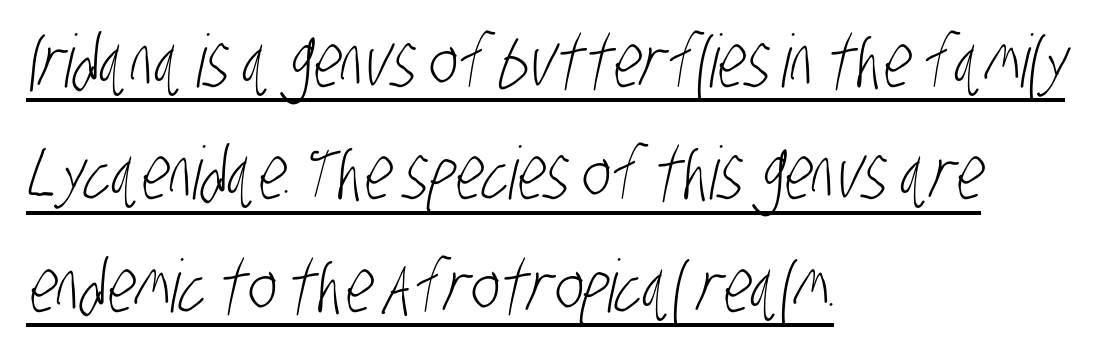
The image shows 73 px light, condensed sans-serif type; set left-aligned, normal line spacing (1.54x), normal letter spacing, underlined; low stroke contrast and a large x-height.
